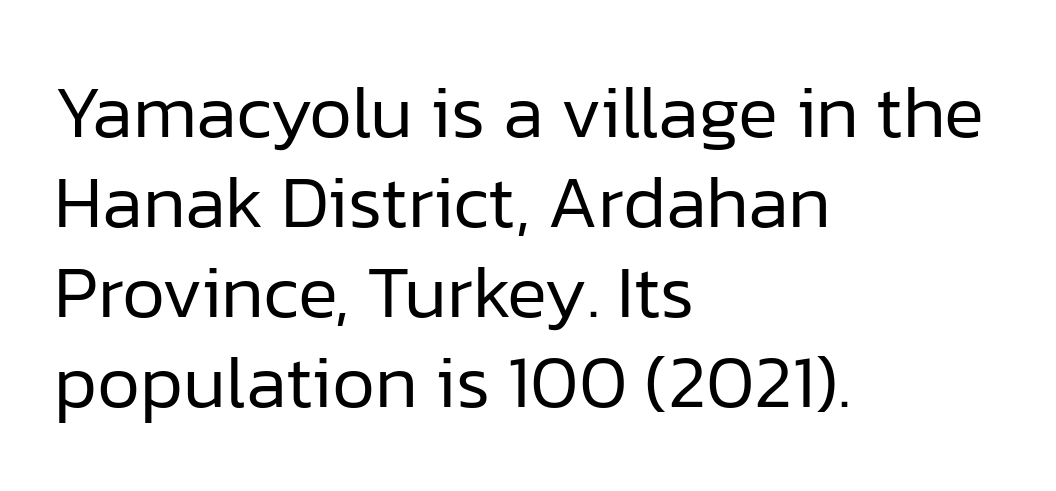
The image shows 75 px regular-weight sans-serif type, upright; set left-aligned, line spacing 1.2x, normal letter spacing, not underlined; low stroke contrast and a medium x-height.
